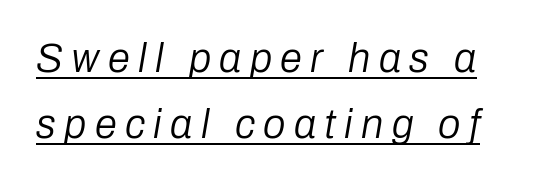
Q: Is the text bold? A: No.
Q: Is the text italic (slanted)? A: Yes, it leans right by about 10 degrees.
Q: Is the text underlined? A: Yes.
Q: Is the spacing between letters normal or unusually wide? A: Unusually wide.
Q: Is the spacing between lines tight, normal or loose? A: Normal.
Q: Width (condensed, normal, or wide)? A: Normal.
Q: Stroke contrast? A: Low.
Q: x-height? A: Medium.
Q: Monospaced? A: No.
